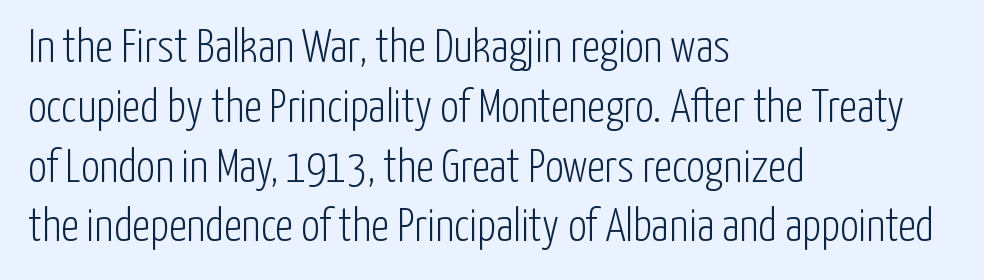
Compared with typical paragraphs, the rows here are spaced about the same. Decoration check: the copy has no underline. Letters have the restrained weight of plain body copy at most. The passage shown is typeset with a sans-serif family.
